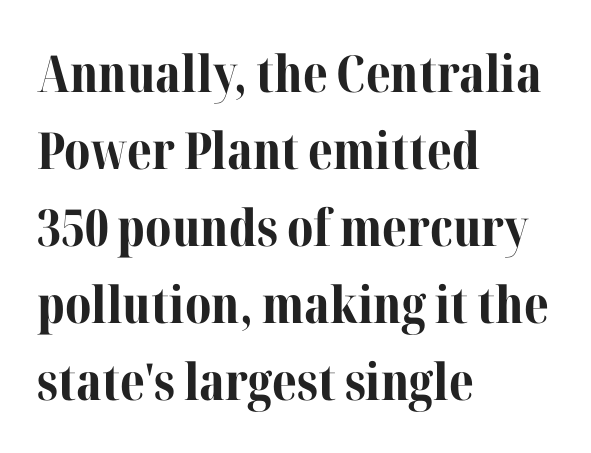
{"serif": "yes", "italic": "no", "bold": "yes", "weight": "bold", "width": "normal", "stroke_contrast": "medium", "x_height": "medium", "monospaced": "no", "underline": "no", "align": "left", "line_spacing": "normal", "line_spacing_ratio": 1.51, "letter_spacing": "normal", "letter_spacing_em": 0.0, "glyph_px": 51}
